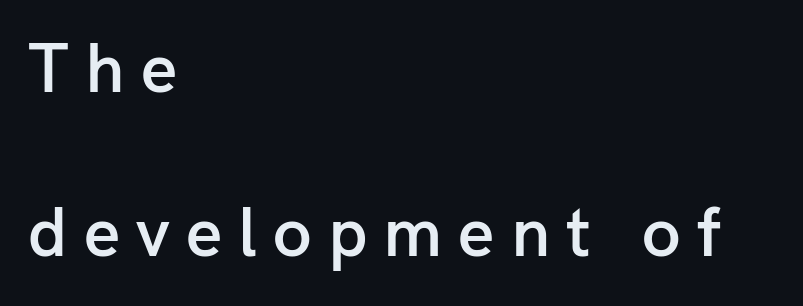
The image shows 70 px semibold sans-serif type, upright; set left-aligned, loose line spacing (2.35x), unusually wide letter spacing (+0.23 em), not underlined; low stroke contrast and a medium x-height.
